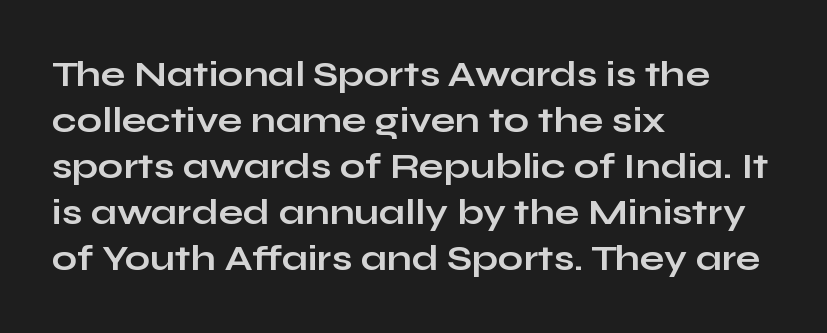
The image shows 36 px bold, wide sans-serif type, upright; set left-aligned, normal line spacing (1.28x), normal letter spacing, not underlined; low stroke contrast and a medium x-height.
